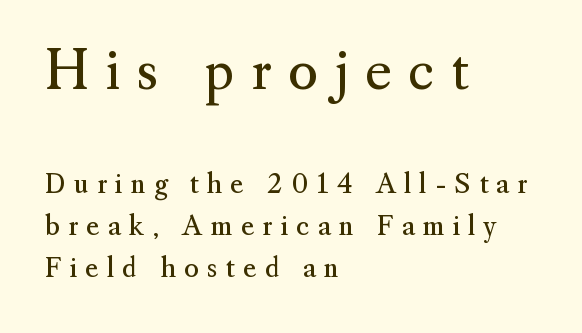
Q: Is the text bold? A: No.
Q: Is the text italic (slanted)? A: No, it is upright.
Q: Is the typeface a serif or a sans-serif typeface? A: Serif.
Q: Is the text underlined? A: No.
Q: How is the paragraph aligned? A: Left-aligned.
Q: Is the spacing between letters normal or unusually wide? A: Unusually wide.
Q: Is the spacing between lines tight, normal or loose? A: Normal.
Q: Which block of text is set in a larger size, the first (top) or the second (bottom)? A: The first (top) one.
Q: Width (condensed, normal, or wide)? A: Normal.
Q: Stroke contrast? A: Medium.
Q: x-height? A: Small.
Q: Monospaced? A: No.
